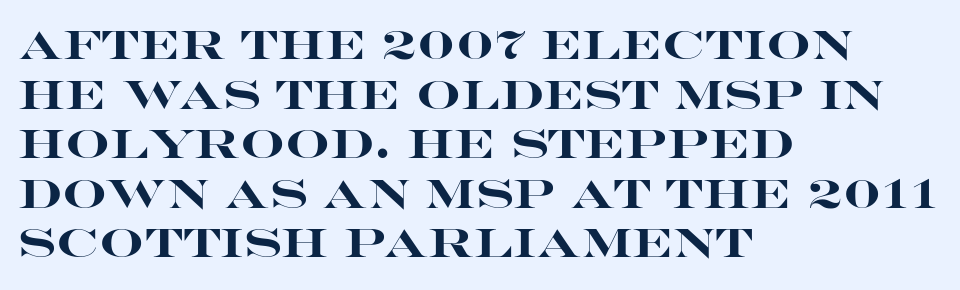
{"italic": "no", "bold": "yes", "weight": "heavy", "width": "wide", "stroke_contrast": "high", "x_height": "large", "monospaced": "no", "underline": "no", "align": "left", "line_spacing": "normal", "line_spacing_ratio": 1.27, "letter_spacing": "normal", "letter_spacing_em": 0.0, "glyph_px": 39}
